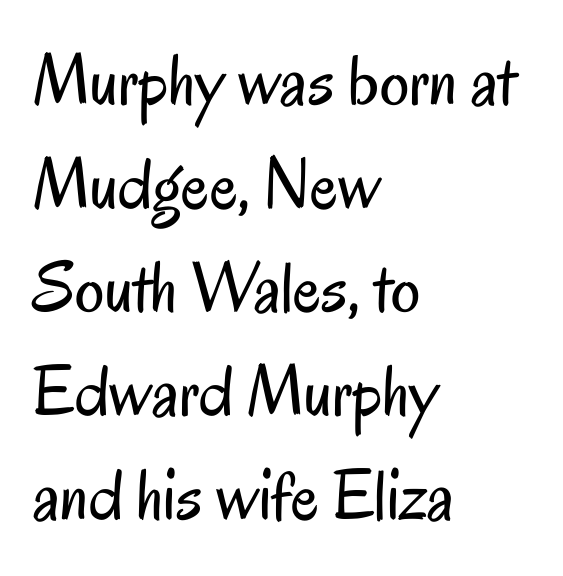
The image shows 73 px regular-weight, condensed sans-serif type, upright; set left-aligned, normal line spacing (1.42x), normal letter spacing, not underlined; low stroke contrast and a small x-height.
